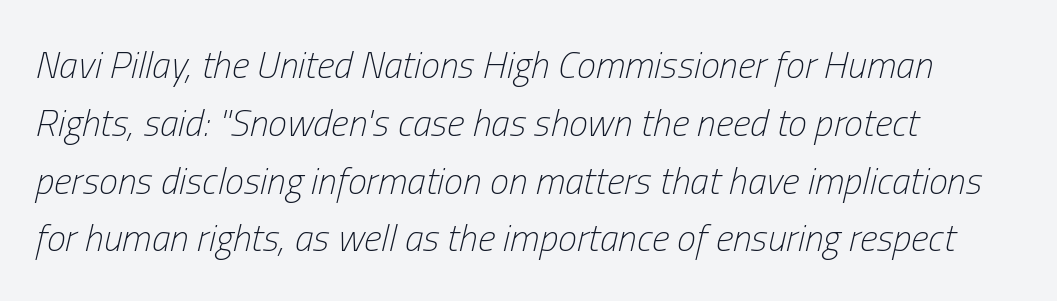
{"italic": "yes", "lean": "right", "slant_degrees": 13, "bold": "no", "weight": "light", "width": "condensed", "stroke_contrast": "low", "x_height": "medium", "monospaced": "no", "underline": "no", "align": "left", "line_spacing": "normal", "line_spacing_ratio": 1.52, "letter_spacing": "normal", "letter_spacing_em": 0.0, "glyph_px": 38}
